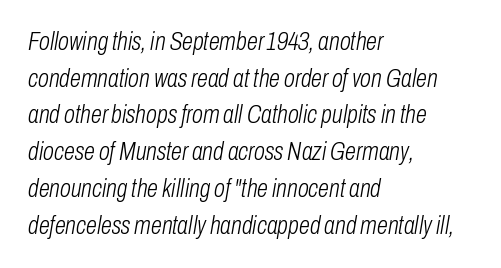
The image shows 25 px text type, italic (leaning right); set left-aligned, normal line spacing (1.47x), normal letter spacing, not underlined.
